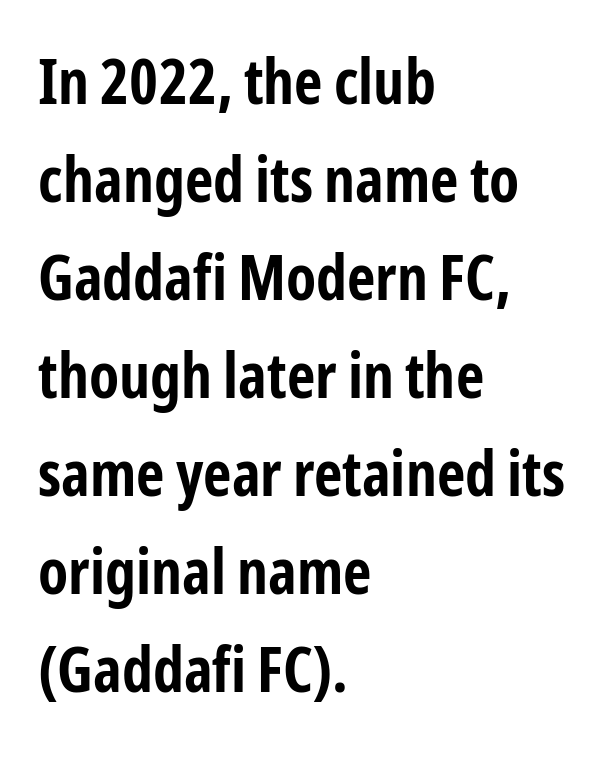
Q: Is the text bold? A: Yes.
Q: Is the text italic (slanted)? A: No, it is upright.
Q: Is the typeface a serif or a sans-serif typeface? A: Sans-serif.
Q: Is the text underlined? A: No.
Q: How is the paragraph aligned? A: Left-aligned.
Q: Is the spacing between letters normal or unusually wide? A: Normal.
Q: Is the spacing between lines tight, normal or loose? A: Normal.
Q: Width (condensed, normal, or wide)? A: Condensed.
Q: Stroke contrast? A: Low.
Q: x-height? A: Medium.
Q: Monospaced? A: No.
